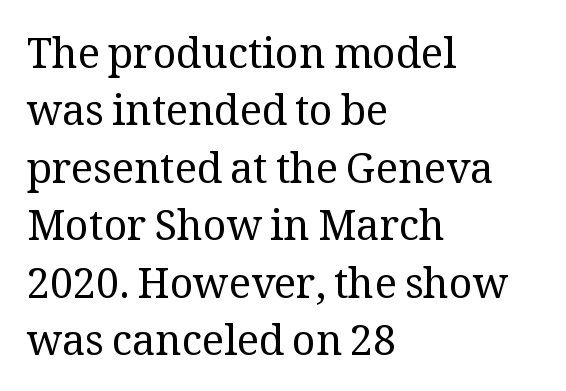
Q: Is the text bold? A: No.
Q: Is the text italic (slanted)? A: No, it is upright.
Q: Is the typeface a serif or a sans-serif typeface? A: Serif.
Q: Is the text underlined? A: No.
Q: How is the paragraph aligned? A: Left-aligned.
Q: Is the spacing between letters normal or unusually wide? A: Normal.
Q: Is the spacing between lines tight, normal or loose? A: Normal.
Q: Width (condensed, normal, or wide)? A: Normal.
Q: Stroke contrast? A: Medium.
Q: x-height? A: Medium.
Q: Monospaced? A: No.
